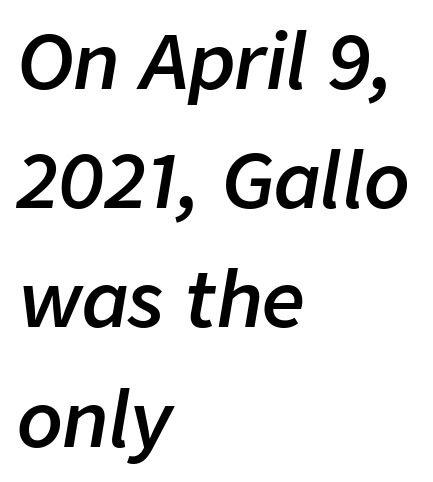
The image shows 75 px semibold type, italic (leaning right); set left-aligned, normal line spacing (1.59x), normal letter spacing, not underlined; low stroke contrast and a medium x-height.
